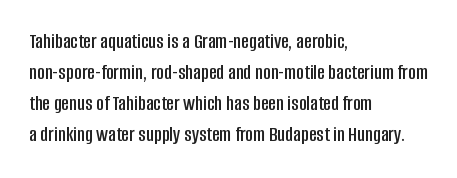
Does the copy run flush right? No — it runs flush left. The specimen reads as upright at a glance. Between one letter and the next there's only the usual sliver of space. The designer left line spacing at the default.
